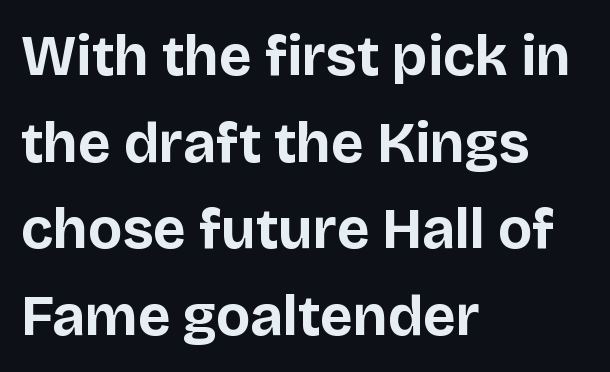
The image shows 57 px bold sans-serif type, upright; set left-aligned, normal line spacing (1.52x), normal letter spacing, not underlined; low stroke contrast and a large x-height.
